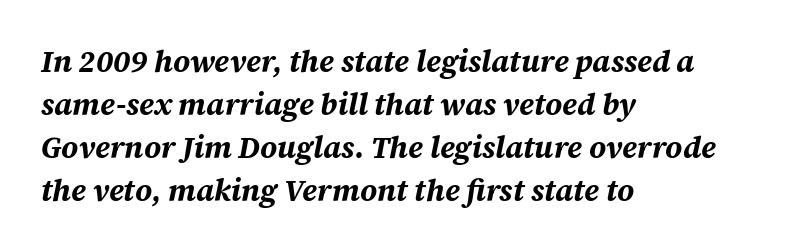
{"italic": "yes", "lean": "right", "slant_degrees": 12, "bold": "yes", "weight": "bold", "width": "normal", "stroke_contrast": "medium", "x_height": "large", "monospaced": "no", "underline": "no", "align": "left", "line_spacing": "normal", "line_spacing_ratio": 1.43, "letter_spacing": "normal", "letter_spacing_em": 0.0, "glyph_px": 30}
